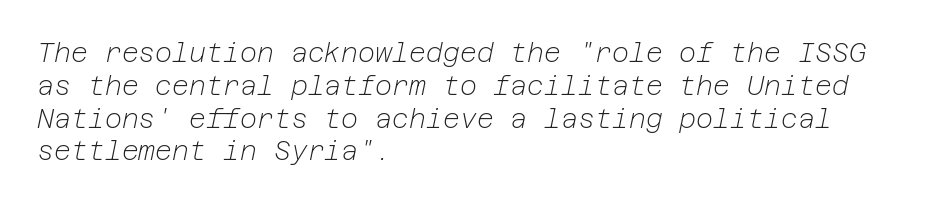
The image shows 26 px text type, italic (leaning right); set left-aligned, normal line spacing (1.26x), normal letter spacing, not underlined.
